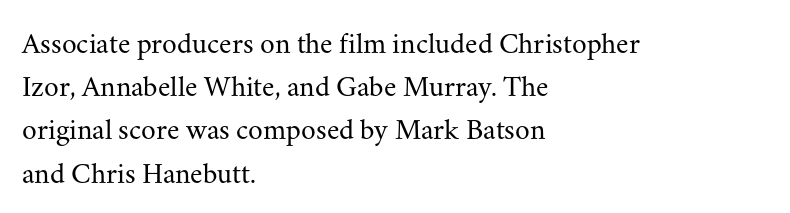
The image shows 30 px regular-weight serif type, upright; set left-aligned, normal line spacing (1.44x), normal letter spacing, not underlined; medium stroke contrast and a small x-height.
